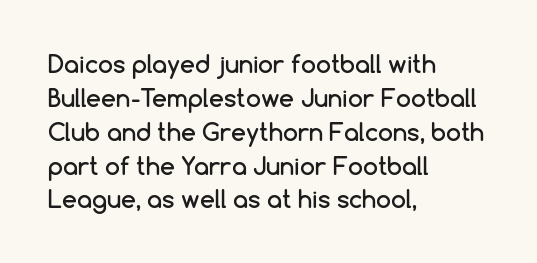
The image shows 24 px text type, upright; set left-aligned, normal line spacing (1.41x), normal letter spacing, not underlined.
